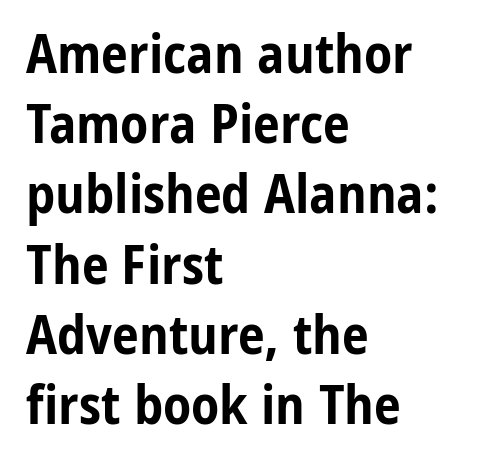
{"serif": "no", "italic": "no", "bold": "yes", "weight": "bold", "width": "condensed", "stroke_contrast": "low", "x_height": "medium", "monospaced": "no", "underline": "no", "align": "left", "line_spacing": "normal", "line_spacing_ratio": 1.3, "letter_spacing": "normal", "letter_spacing_em": 0.0, "glyph_px": 54}
